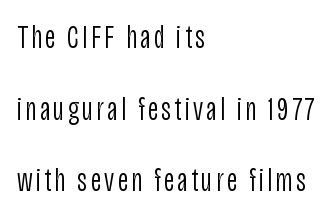
{"serif": "no", "italic": "no", "bold": "no", "weight": "light", "width": "condensed", "stroke_contrast": "low", "x_height": "large", "monospaced": "no", "underline": "no", "align": "left", "line_spacing": "loose", "line_spacing_ratio": 2.17, "glyph_px": 33}
